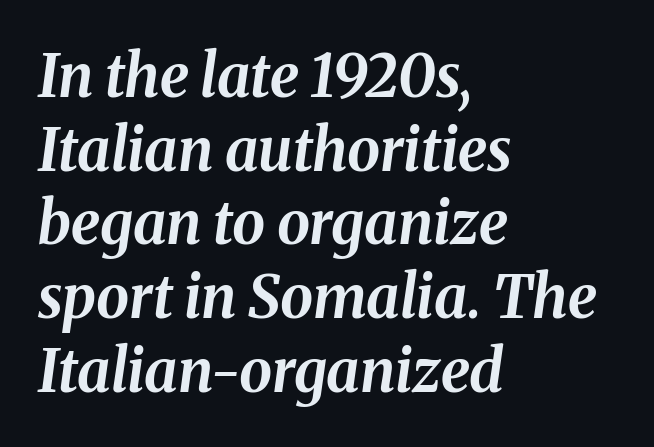
The image shows 59 px bold type, italic (leaning right); set left-aligned, normal line spacing (1.25x), normal letter spacing, not underlined; medium stroke contrast and a medium x-height.
